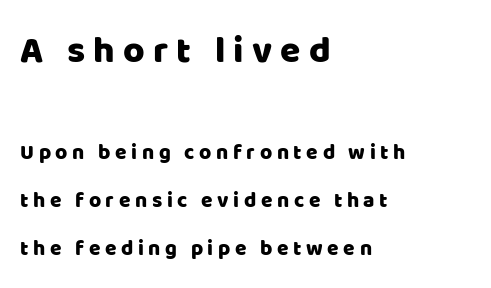
Words float on clear page, feet unadorned. The letterforms stand isolated, each surrounded by extra space. Bigger letters appear in the top chunk; the bottom chunk is reduced. You can tell it's not italic because the verticals are truly vertical. The compositor pushed each line to the left boundary. Unlike a traditional serif, this face leaves its strokes unadorned.
